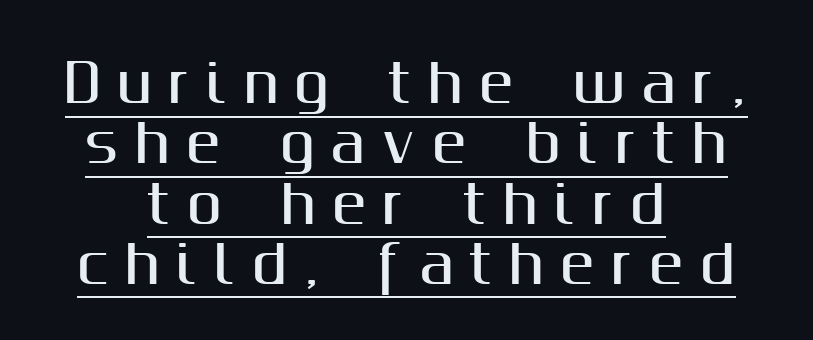
{"serif": "no", "italic": "no", "width": "normal", "stroke_contrast": "medium", "x_height": "medium", "monospaced": "no", "underline": "yes", "align": "center", "line_spacing_ratio": 1.16, "letter_spacing": "wide", "letter_spacing_em": 0.31, "glyph_px": 52}
